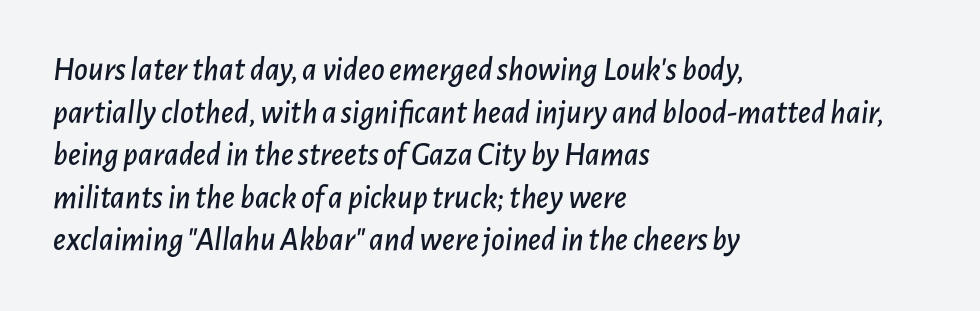
{"italic": "yes", "lean": "right", "slant_degrees": 7, "width": "normal", "stroke_contrast": "low", "x_height": "medium", "monospaced": "no", "underline": "no", "align": "left", "line_spacing": "normal", "line_spacing_ratio": 1.29, "letter_spacing": "normal", "letter_spacing_em": 0.0, "glyph_px": 33}
